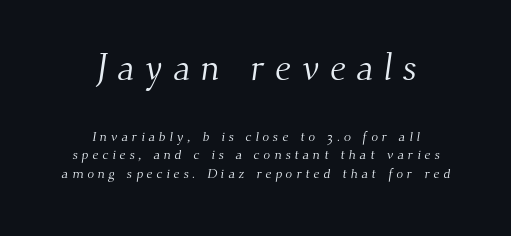
Nothing heavy about these letters — not bold at all. Bare-footed words on every line. Whoever set this chose a conventional vertical rhythm. The letters are spread apart with noticeably loose tracking. You can tell from the footed stems that serif type was used.
